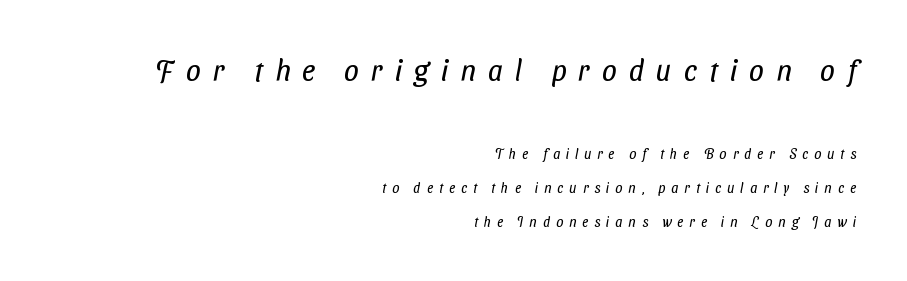
Q: Is the text bold? A: No.
Q: Is the typeface a serif or a sans-serif typeface? A: Sans-serif.
Q: Is the text underlined? A: No.
Q: How is the paragraph aligned? A: Right-aligned.
Q: Is the spacing between letters normal or unusually wide? A: Unusually wide.
Q: Is the spacing between lines tight, normal or loose? A: Loose.
Q: Which block of text is set in a larger size, the first (top) or the second (bottom)? A: The first (top) one.
Q: Width (condensed, normal, or wide)? A: Condensed.
Q: Stroke contrast? A: Low.
Q: x-height? A: Medium.
Q: Monospaced? A: No.
